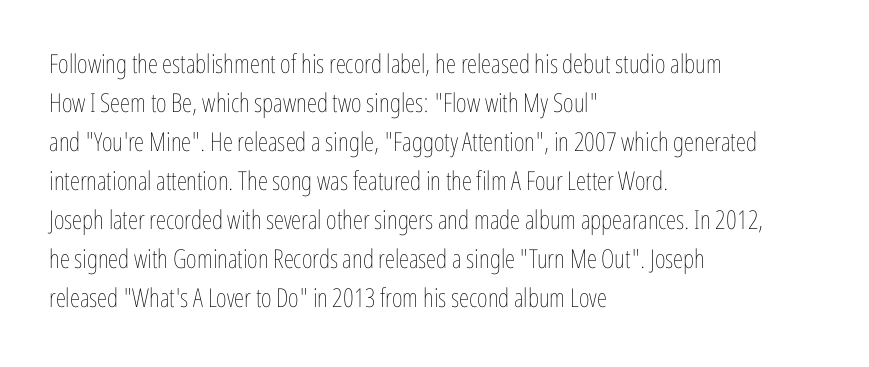
Q: Is the text bold? A: No.
Q: Is the text italic (slanted)? A: No, it is upright.
Q: Is the text underlined? A: No.
Q: How is the paragraph aligned? A: Left-aligned.
Q: Is the spacing between letters normal or unusually wide? A: Normal.
Q: Is the spacing between lines tight, normal or loose? A: Normal.
